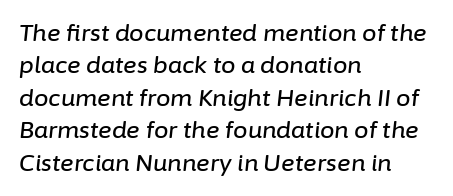
Q: Is the text italic (slanted)? A: Yes, it leans right by about 6 degrees.
Q: Is the text underlined? A: No.
Q: How is the paragraph aligned? A: Left-aligned.
Q: Is the spacing between letters normal or unusually wide? A: Normal.
Q: Is the spacing between lines tight, normal or loose? A: Normal.
